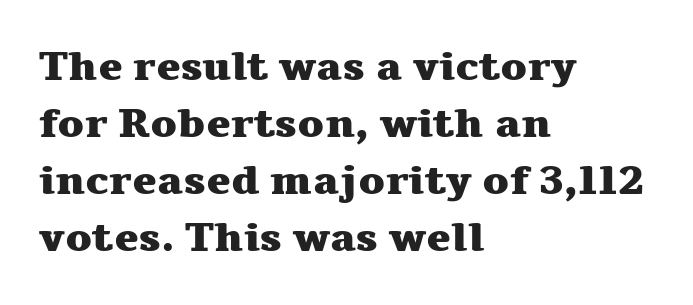
Does extra space separate the letters? No, they use regular spacing. Small tapered or slab feet sit at the stroke ends, so this counts as serif. Leftover space on each line is placed entirely after the last word. In terms of posture, this sample is upright. These lines are rendered in a variable-pitch font.
